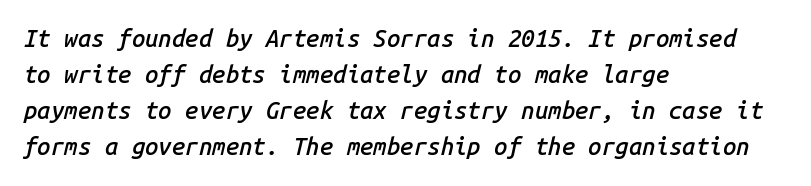
{"italic": "yes", "lean": "right", "slant_degrees": 14, "bold": "semi", "underline": "no", "align": "left", "line_spacing": "normal", "line_spacing_ratio": 1.5, "letter_spacing": "normal", "letter_spacing_em": 0.0, "glyph_px": 24}
